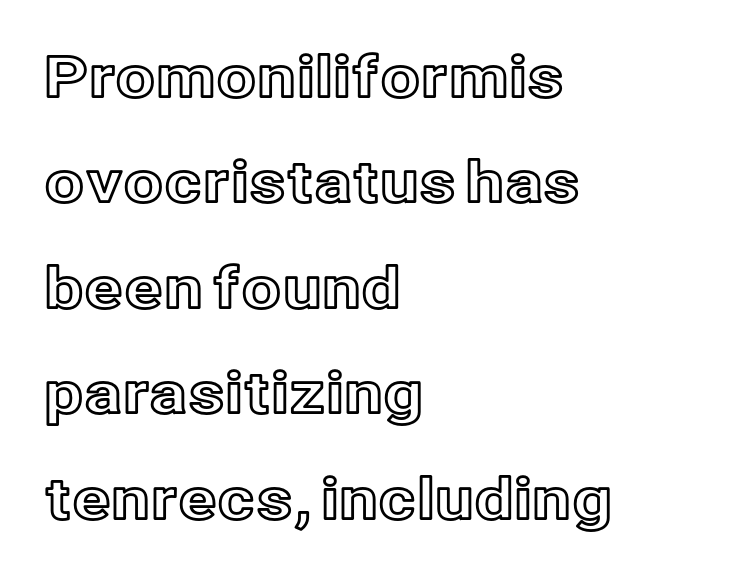
The image shows 57 px text type, upright; set left-aligned, line spacing 1.85x, normal letter spacing, not underlined; a medium x-height.
